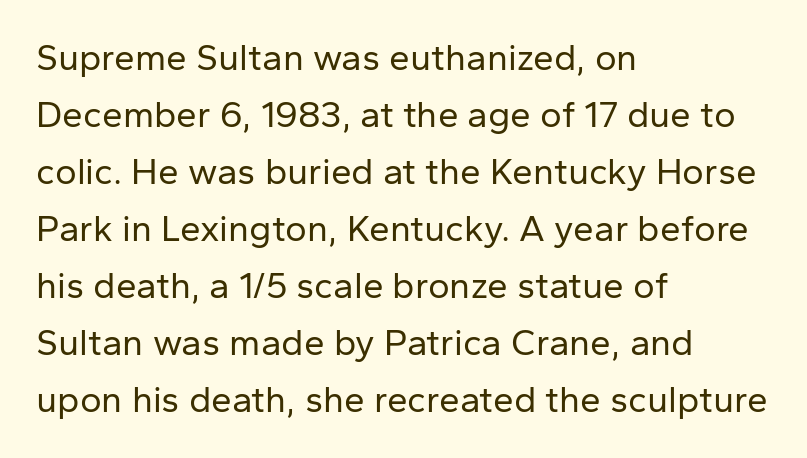
{"serif": "no", "italic": "no", "bold": "no", "weight": "regular", "width": "normal", "stroke_contrast": "low", "x_height": "medium", "monospaced": "no", "underline": "no", "align": "left", "line_spacing": "normal", "line_spacing_ratio": 1.54, "letter_spacing": "normal", "letter_spacing_em": 0.0, "glyph_px": 37}
